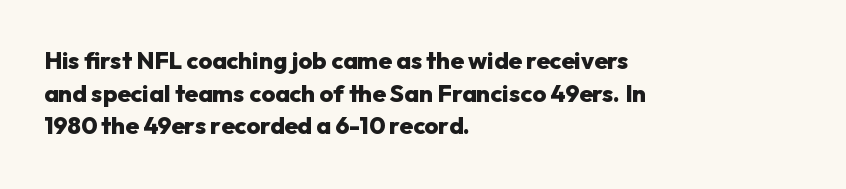
The rendering uses a moderate line-height, typical for paragraphs. The typography opts for an upright posture over an oblique one. Each word holds together tightly as a unit, with standard inter-letter gaps. Left-aligned paragraph, ragged on the right. The sample has been set heavy, in full bold. The string is rendered with underlining switched off.
